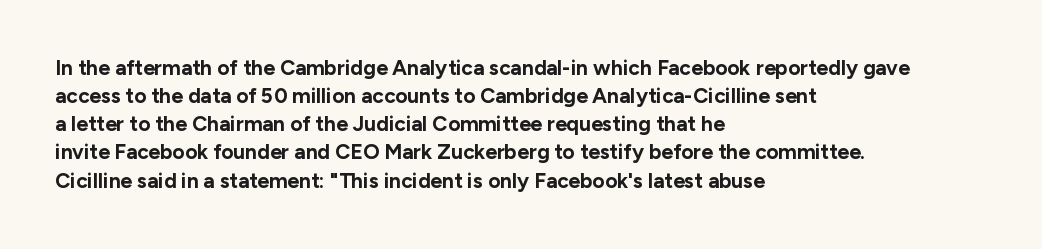
Q: Is the text bold? A: Yes.
Q: Is the text italic (slanted)? A: No, it is upright.
Q: Is the text underlined? A: No.
Q: How is the paragraph aligned? A: Left-aligned.
Q: Is the spacing between letters normal or unusually wide? A: Normal.
Q: Is the spacing between lines tight, normal or loose? A: Normal.
